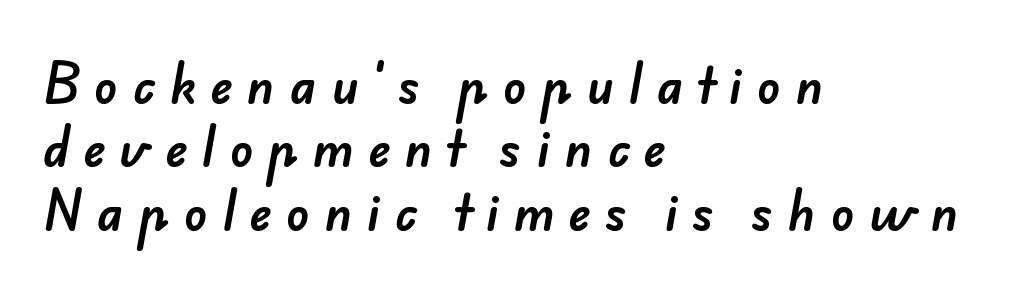
Q: Is the typeface a serif or a sans-serif typeface? A: Sans-serif.
Q: Is the text underlined? A: No.
Q: How is the paragraph aligned? A: Left-aligned.
Q: Is the spacing between letters normal or unusually wide? A: Unusually wide.
Q: Is the spacing between lines tight, normal or loose? A: Normal.
Q: Width (condensed, normal, or wide)? A: Normal.
Q: Stroke contrast? A: Low.
Q: x-height? A: Small.
Q: Monospaced? A: No.
